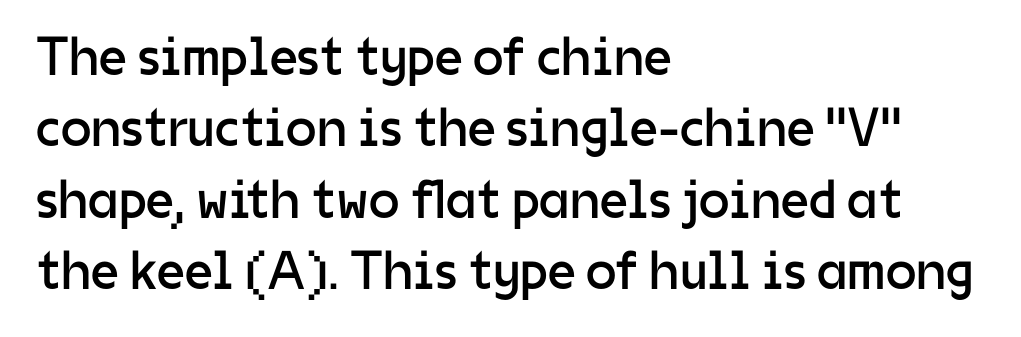
Q: Is the text bold? A: No.
Q: Is the text italic (slanted)? A: No, it is upright.
Q: Is the typeface a serif or a sans-serif typeface? A: Sans-serif.
Q: Is the text underlined? A: No.
Q: How is the paragraph aligned? A: Left-aligned.
Q: Is the spacing between letters normal or unusually wide? A: Normal.
Q: Is the spacing between lines tight, normal or loose? A: Normal.
Q: Width (condensed, normal, or wide)? A: Normal.
Q: Stroke contrast? A: Low.
Q: x-height? A: Medium.
Q: Monospaced? A: No.
